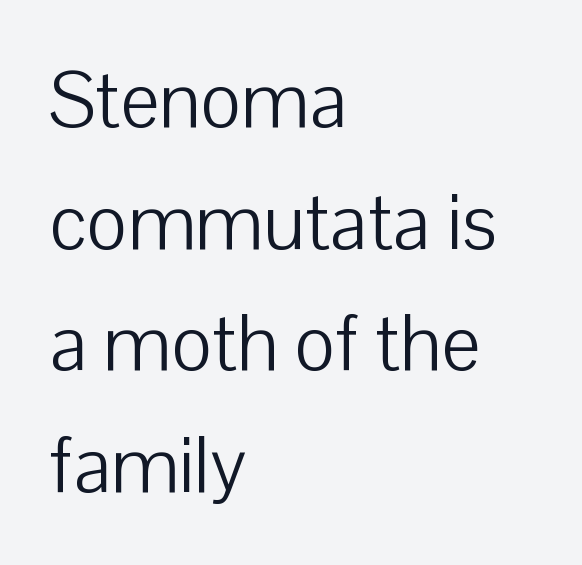
Think standard paragraph weight, or any step lighter than that. Lines of text with bare space underneath. Each letter keeps its own natural width here, so spacing adapts to shape. The passage shown is typeset with a sans-serif family. Normally led — the rows are evenly, conventionally spaced. A student would call this left alignment; a typographer would say flush left, rag right.
